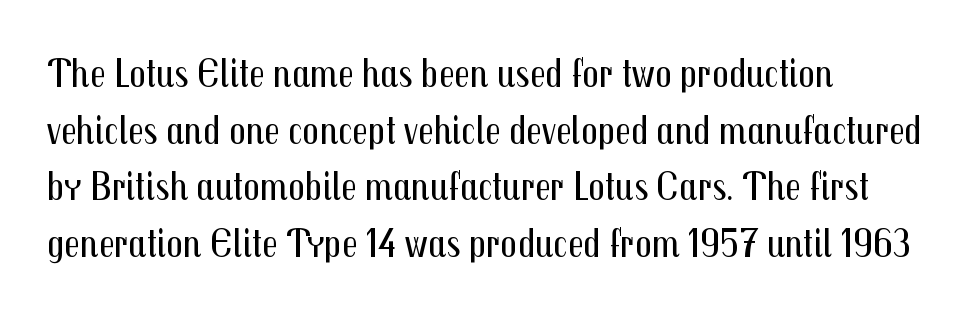
The glyphs are unaccompanied by any horizontal stroke below them. The type sits square on the baseline with zero lean. Visually the block forms a straight wall on the left and a jagged coastline on the right. Spacing between characters is what you'd get straight out of the box. The typesetting does not lean heavy: it is not bold.
